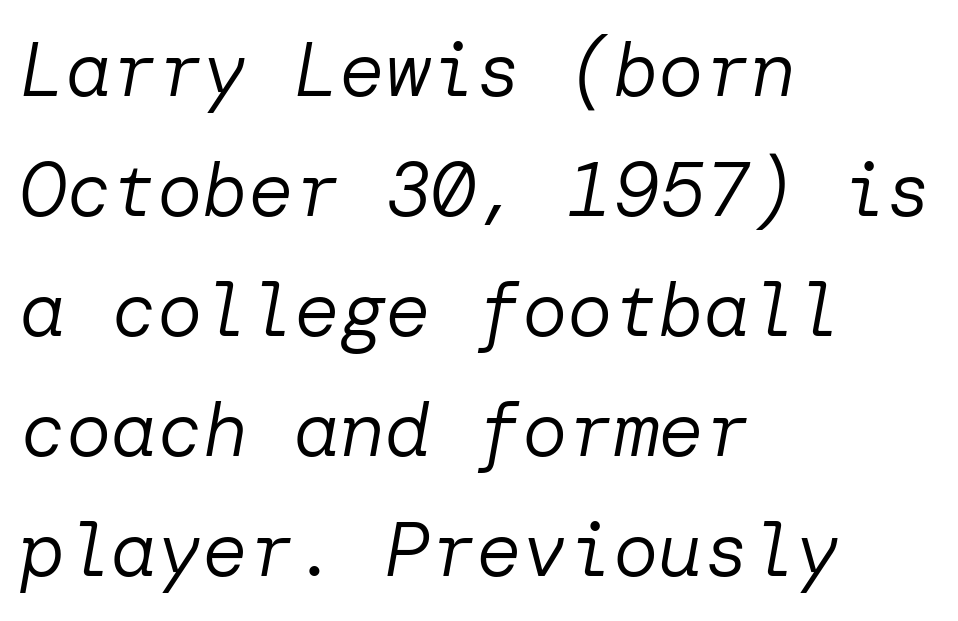
Q: Is the text bold? A: No.
Q: Is the text italic (slanted)? A: Yes, it leans right by about 10 degrees.
Q: Is the text underlined? A: No.
Q: How is the paragraph aligned? A: Left-aligned.
Q: Is the spacing between letters normal or unusually wide? A: Normal.
Q: Is the spacing between lines tight, normal or loose? A: Normal.
Q: Width (condensed, normal, or wide)? A: Normal.
Q: Stroke contrast? A: Low.
Q: x-height? A: Medium.
